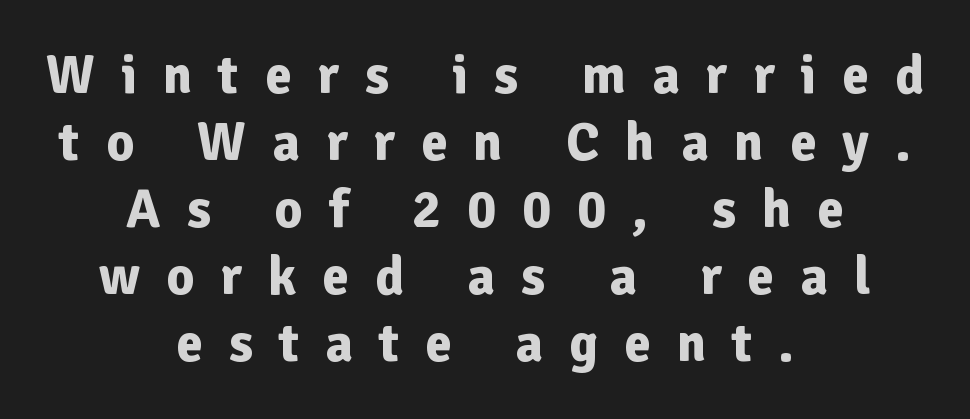
{"serif": "no", "italic": "no", "bold": "yes", "weight": "bold", "width": "normal", "stroke_contrast": "low", "x_height": "medium", "monospaced": "no", "underline": "no", "align": "center", "line_spacing_ratio": 1.24, "letter_spacing": "wide", "letter_spacing_em": 0.48, "glyph_px": 54}
